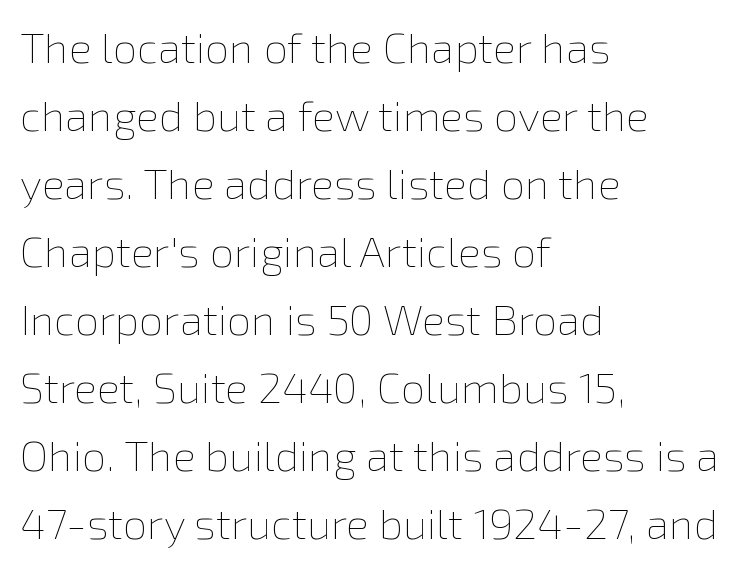
{"italic": "no", "bold": "no", "weight": "thin", "width": "normal", "stroke_contrast": "low", "x_height": "medium", "monospaced": "no", "underline": "no", "align": "left", "line_spacing": "normal", "line_spacing_ratio": 1.58, "letter_spacing": "normal", "letter_spacing_em": 0.0, "glyph_px": 43}
